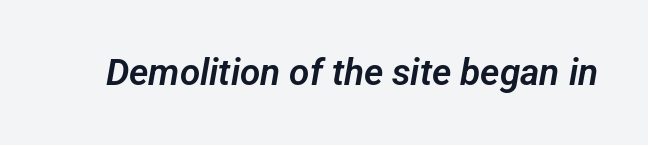
Q: Is the typeface a serif or a sans-serif typeface? A: Sans-serif.
Q: Is the text underlined? A: No.
Q: Is the spacing between letters normal or unusually wide? A: Normal.
Q: Width (condensed, normal, or wide)? A: Normal.
Q: Stroke contrast? A: Low.
Q: x-height? A: Medium.
Q: Monospaced? A: No.
